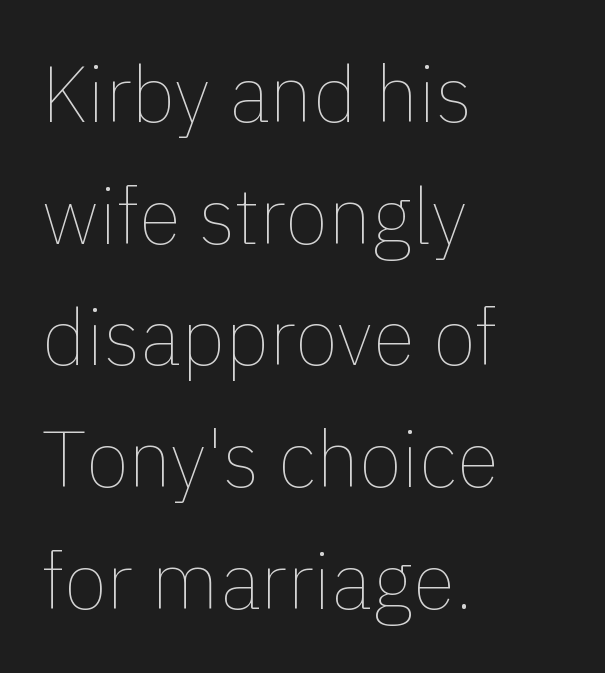
Q: Is the text bold? A: No.
Q: Is the text italic (slanted)? A: No, it is upright.
Q: Is the text underlined? A: No.
Q: How is the paragraph aligned? A: Left-aligned.
Q: Is the spacing between letters normal or unusually wide? A: Normal.
Q: Is the spacing between lines tight, normal or loose? A: Normal.
Q: Width (condensed, normal, or wide)? A: Normal.
Q: x-height? A: Medium.
Q: Monospaced? A: No.
